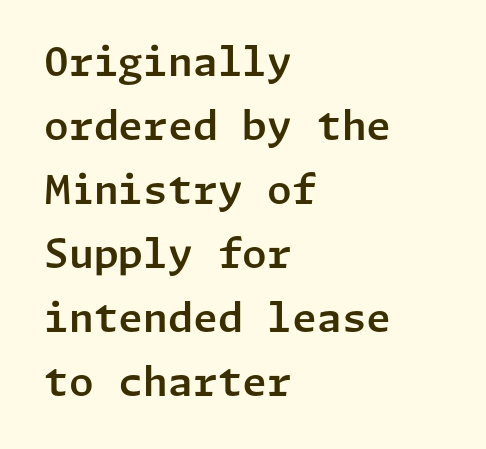
No italicization has been applied; the sample stays upright. Descender tails drop into unmarked territory. The designer went with a sans here, leaving each stem footless. This sample keeps an unexceptional amount of space between lines.
